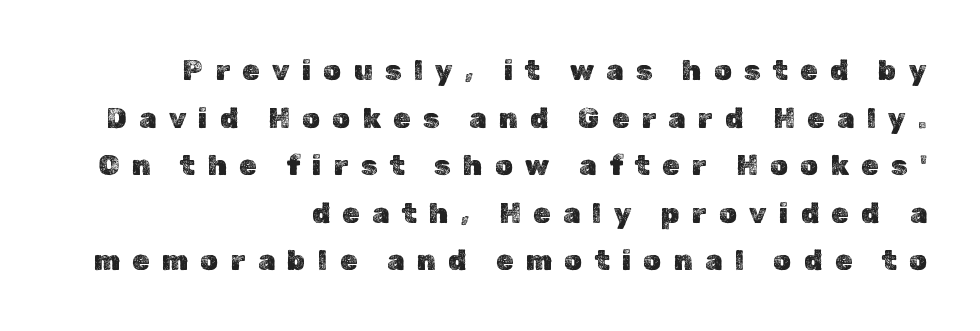
Q: Is the text italic (slanted)? A: No, it is upright.
Q: Is the text underlined? A: No.
Q: How is the paragraph aligned? A: Right-aligned.
Q: Is the spacing between letters normal or unusually wide? A: Unusually wide.
Q: Is the spacing between lines tight, normal or loose? A: Normal.
Q: Width (condensed, normal, or wide)? A: Normal.
Q: x-height? A: Medium.
Q: Monospaced? A: No.
